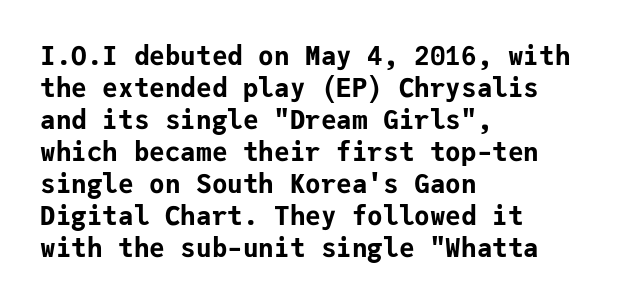
Alignment: flush left. A clean baseline with only descenders dipping below it. Vertical strokes here are truly vertical. Every letter is thick-stroked: bold, no question. A typesetter would call this zero additional tracking.
